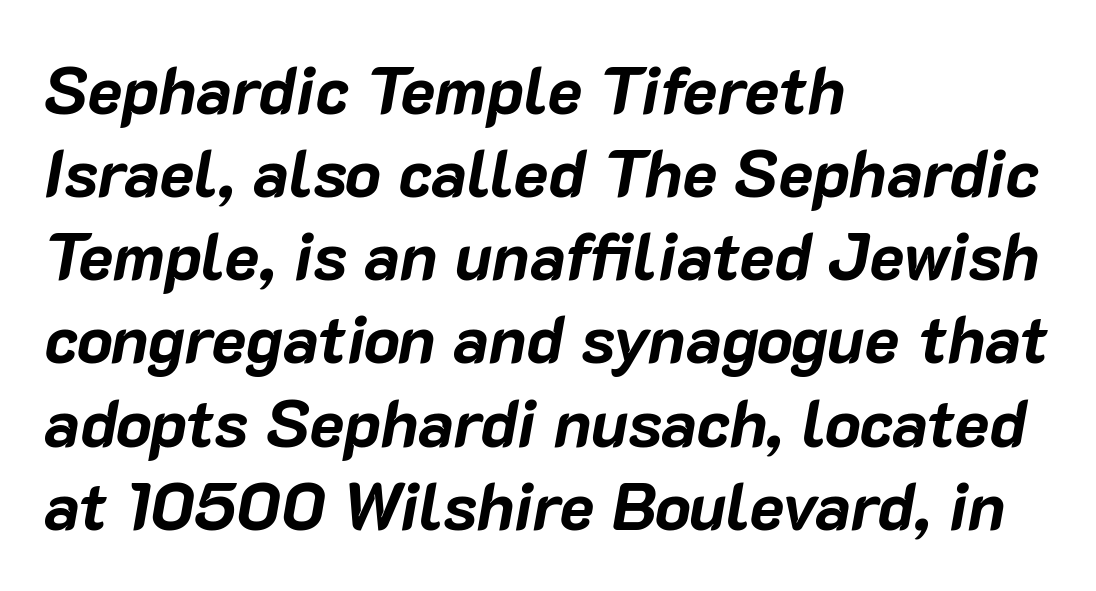
The image shows 66 px bold type, italic (leaning right); set left-aligned, normal line spacing (1.26x), normal letter spacing, not underlined; low stroke contrast and a medium x-height.
